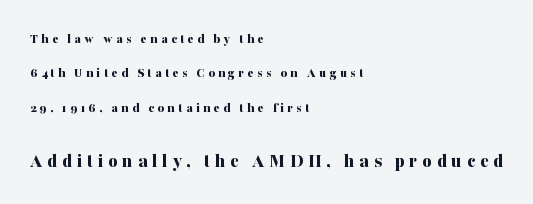
Glyph-to-glyph distance is far greater than everyday printed text. The more generous point size was reserved for the lower chunk. Weight: bold. Characters remain perfectly vertical along every line.
